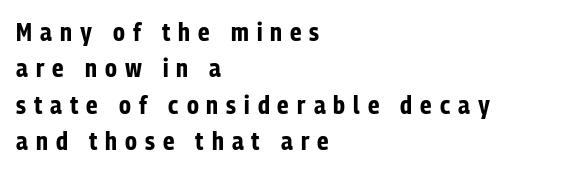
{"italic": "no", "bold": "yes", "underline": "no", "align": "left", "line_spacing": "normal", "line_spacing_ratio": 1.46, "letter_spacing": "wide", "letter_spacing_em": 0.32, "glyph_px": 25}
